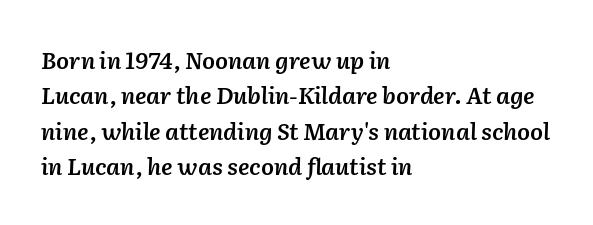
{"italic": "yes", "lean": "right", "slant_degrees": 2, "bold": "semi", "underline": "no", "align": "left", "line_spacing": "normal", "line_spacing_ratio": 1.54, "letter_spacing": "normal", "letter_spacing_em": 0.0, "glyph_px": 23}
